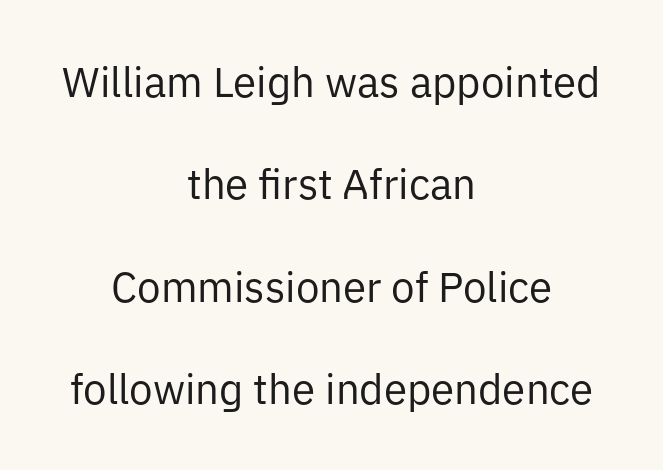
Q: Is the text bold? A: No.
Q: Is the text italic (slanted)? A: No, it is upright.
Q: Is the typeface a serif or a sans-serif typeface? A: Sans-serif.
Q: Is the text underlined? A: No.
Q: How is the paragraph aligned? A: Centered.
Q: Is the spacing between letters normal or unusually wide? A: Normal.
Q: Is the spacing between lines tight, normal or loose? A: Loose.
Q: Width (condensed, normal, or wide)? A: Normal.
Q: Stroke contrast? A: Low.
Q: x-height? A: Medium.
Q: Monospaced? A: No.
